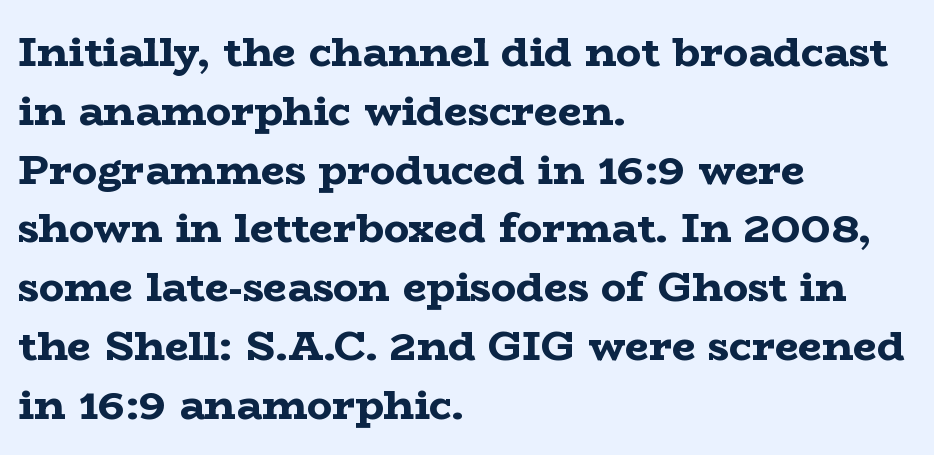
Letter spacing: default. Line beginnings align vertically; line endings do not. The lines sit at an ordinary, default distance from one another. Note the varied advance widths — an 'i' is clearly narrower than an 'm'. The space directly below the letters is spotless.
